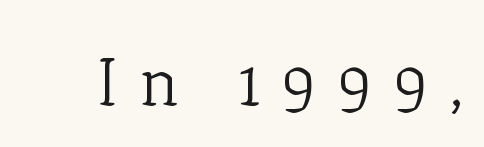
{"serif": "yes", "italic": "no", "bold": "no", "weight": "light", "width": "normal", "stroke_contrast": "low", "x_height": "medium", "monospaced": "no", "underline": "no", "letter_spacing": "wide", "letter_spacing_em": 0.3, "glyph_px": 68}
